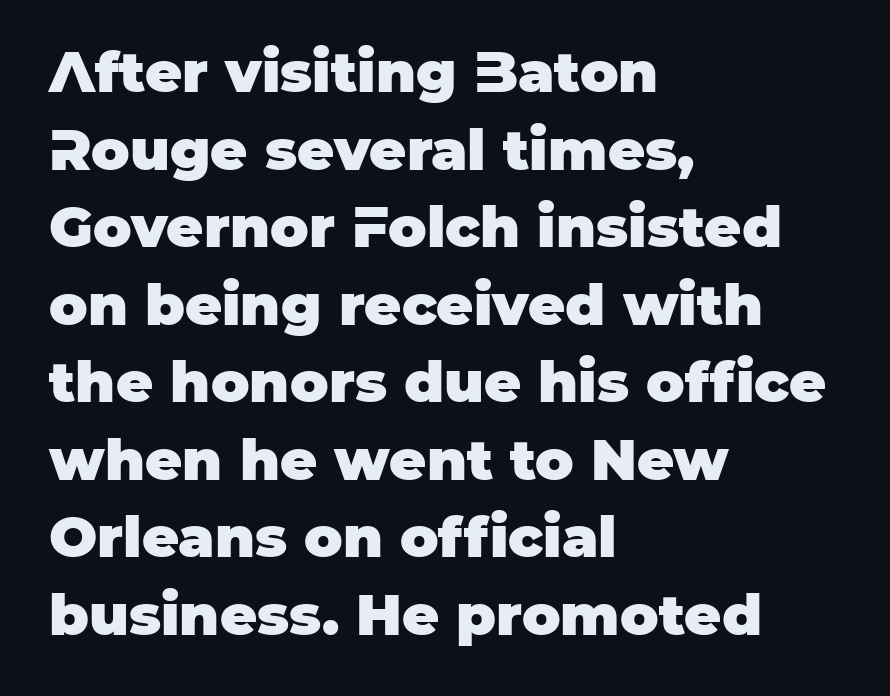
Q: Is the text bold? A: Yes.
Q: Is the text italic (slanted)? A: No, it is upright.
Q: Is the typeface a serif or a sans-serif typeface? A: Sans-serif.
Q: Is the text underlined? A: No.
Q: How is the paragraph aligned? A: Left-aligned.
Q: Is the spacing between letters normal or unusually wide? A: Normal.
Q: Is the spacing between lines tight, normal or loose? A: Normal.
Q: Width (condensed, normal, or wide)? A: Normal.
Q: Stroke contrast? A: Low.
Q: x-height? A: Large.
Q: Monospaced? A: No.
